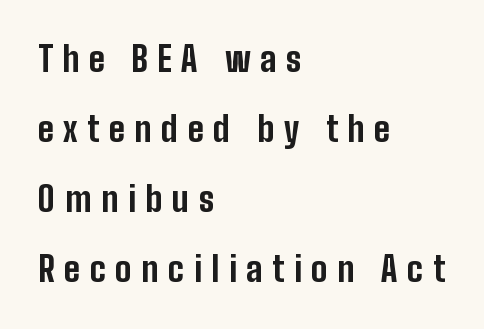
Q: Is the text bold? A: Yes.
Q: Is the text italic (slanted)? A: No, it is upright.
Q: Is the typeface a serif or a sans-serif typeface? A: Sans-serif.
Q: Is the text underlined? A: No.
Q: How is the paragraph aligned? A: Left-aligned.
Q: Is the spacing between letters normal or unusually wide? A: Unusually wide.
Q: Is the spacing between lines tight, normal or loose? A: Loose.
Q: Width (condensed, normal, or wide)? A: Condensed.
Q: Stroke contrast? A: Low.
Q: x-height? A: Medium.
Q: Monospaced? A: No.
